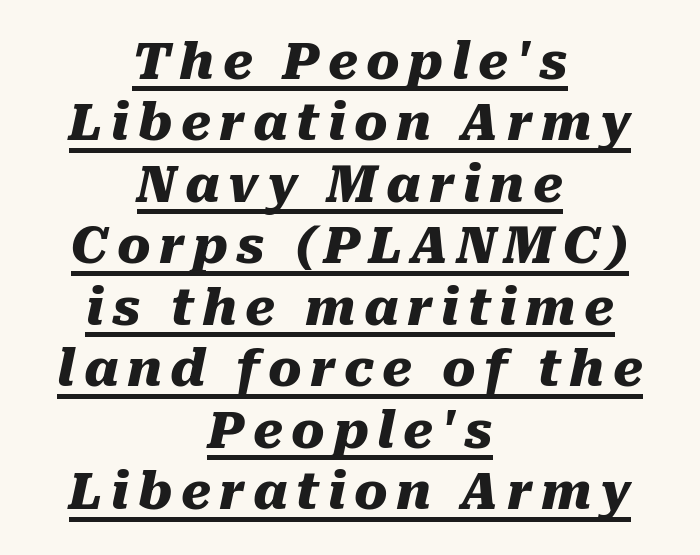
{"italic": "yes", "lean": "right", "slant_degrees": 10, "bold": "yes", "weight": "heavy", "width": "normal", "stroke_contrast": "medium", "x_height": "medium", "monospaced": "no", "underline": "yes", "align": "center", "line_spacing_ratio": 1.23, "glyph_px": 50}
